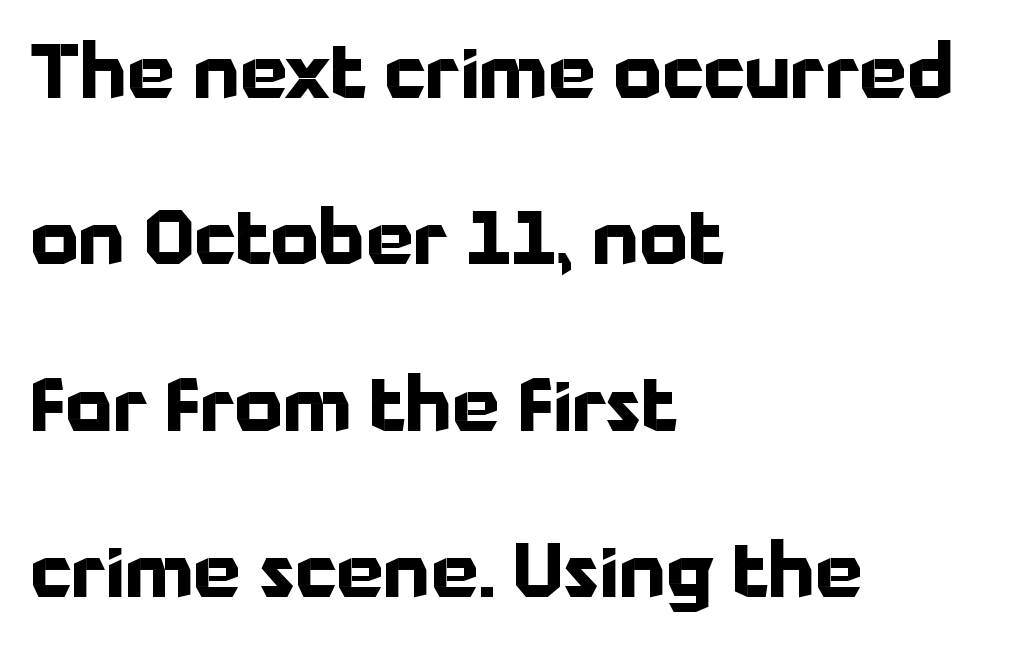
The image shows 75 px bold sans-serif type, upright; set left-aligned, loose line spacing (2.22x), normal letter spacing, not underlined; low stroke contrast and a medium x-height.
